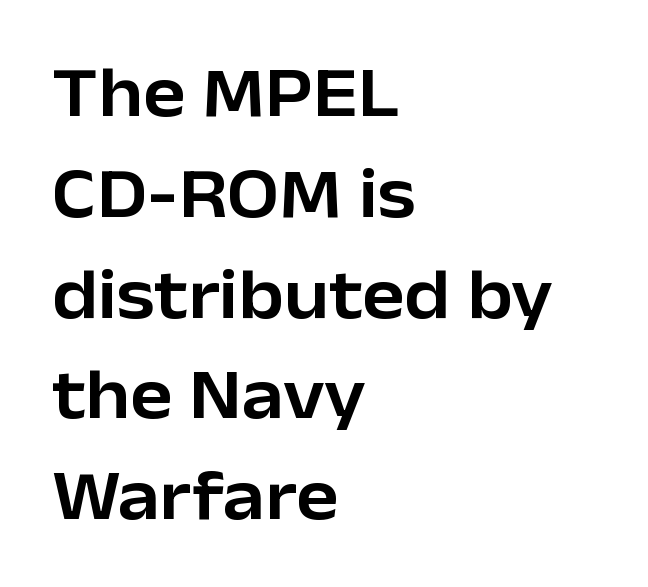
The image shows 71 px sans-serif type, upright; set left-aligned, normal line spacing (1.42x), normal letter spacing, not underlined; low stroke contrast and a medium x-height.
